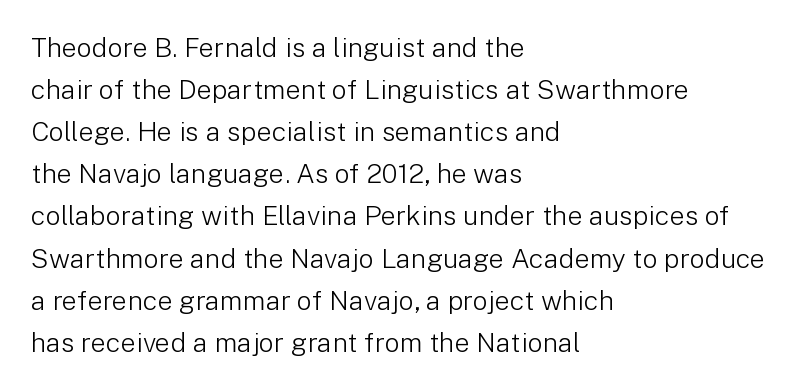
Each new line begins a customary step beneath the previous one. The passage shown is not underscored anywhere. Weight: not bold — regular or lighter. Nope, not italic — everything's standing straight. A classic flush-left, rag-right setting is used for this passage.
